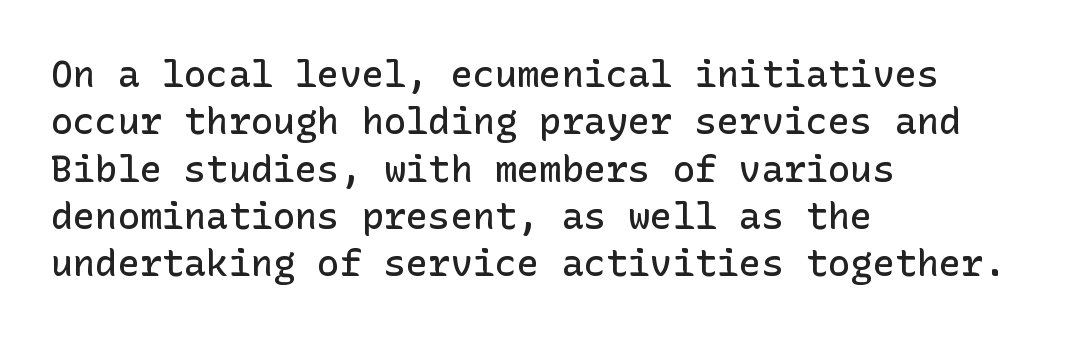
{"serif": "no", "italic": "no", "bold": "semi", "weight": "semibold", "width": "normal", "stroke_contrast": "low", "x_height": "medium", "underline": "no", "align": "left", "line_spacing": "normal", "line_spacing_ratio": 1.28, "letter_spacing": "normal", "letter_spacing_em": 0.0, "glyph_px": 37}
